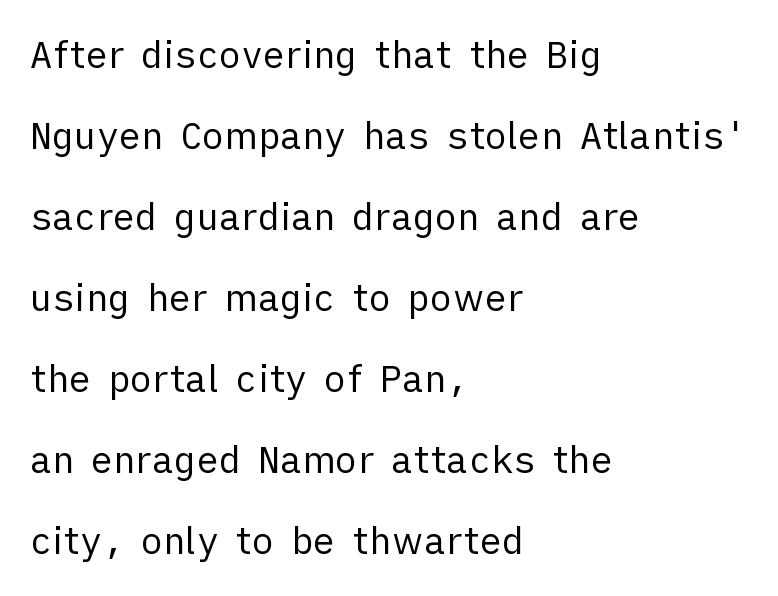
The designer dialed line spacing up above the default. A typesetter would label this face a sans. This sample has the flowing, uneven cadence of proportional lettering. This sample is left-justified, so line endings fall wherever the words run out. This rendering leaves character spacing at its baseline value.
